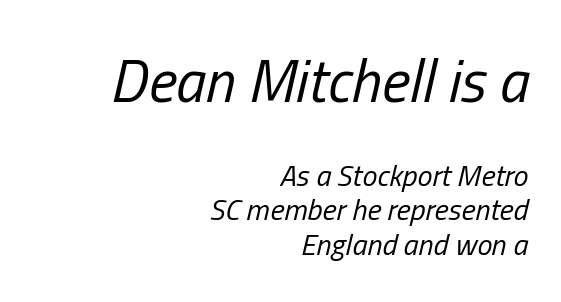
Q: Is the text bold? A: No.
Q: Is the text italic (slanted)? A: Yes, it leans right by about 13 degrees.
Q: Is the text underlined? A: No.
Q: How is the paragraph aligned? A: Right-aligned.
Q: Is the spacing between letters normal or unusually wide? A: Normal.
Q: Which block of text is set in a larger size, the first (top) or the second (bottom)? A: The first (top) one.
Q: Width (condensed, normal, or wide)? A: Condensed.
Q: Stroke contrast? A: Low.
Q: x-height? A: Medium.
Q: Monospaced? A: No.
